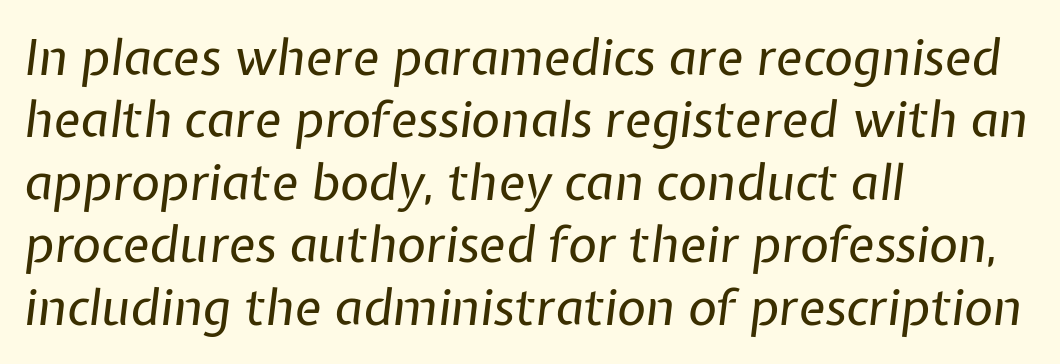
The rag falls on the right side of this text block. A typesetter would call this proportional, since set widths differ per character. A bare baseline throughout the passage. This sample uses plain, unmodified letter spacing. These glyphs show unthickened strokes, regular width or finer. Reading down the column, the eye jumps a familiar distance to each next line.
